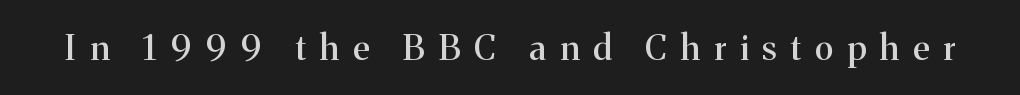
Q: Is the text italic (slanted)? A: No, it is upright.
Q: Is the typeface a serif or a sans-serif typeface? A: Serif.
Q: Is the text underlined? A: No.
Q: Is the spacing between letters normal or unusually wide? A: Unusually wide.
Q: Width (condensed, normal, or wide)? A: Normal.
Q: Stroke contrast? A: Medium.
Q: x-height? A: Medium.
Q: Monospaced? A: No.
